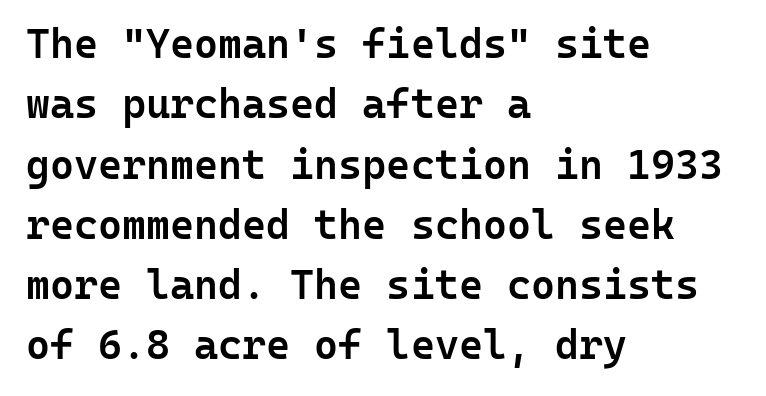
The image shows 41 px semibold sans-serif type, upright, monospaced; set left-aligned, normal line spacing (1.47x), normal letter spacing, not underlined; low stroke contrast and a medium x-height.
